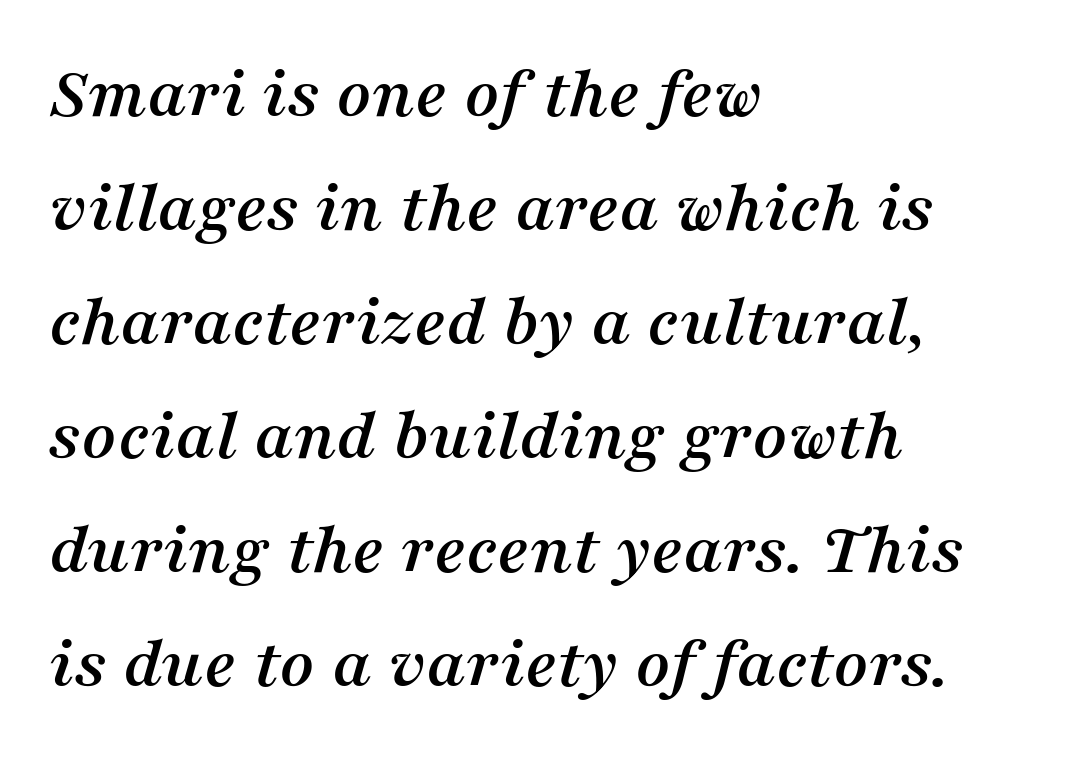
Q: Is the text italic (slanted)? A: Yes, it leans right by about 16 degrees.
Q: Is the typeface a serif or a sans-serif typeface? A: Serif.
Q: Is the text underlined? A: No.
Q: How is the paragraph aligned? A: Left-aligned.
Q: Is the spacing between letters normal or unusually wide? A: Normal.
Q: Is the spacing between lines tight, normal or loose? A: Normal.
Q: Width (condensed, normal, or wide)? A: Normal.
Q: Stroke contrast? A: Medium.
Q: x-height? A: Medium.
Q: Monospaced? A: No.
